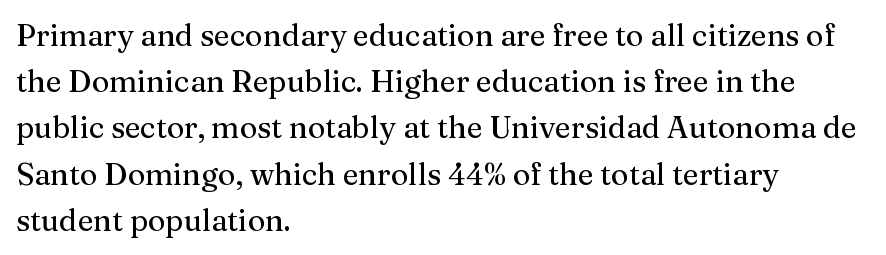
The image shows 30 px serif type, upright; set left-aligned, normal line spacing (1.54x), normal letter spacing, not underlined; medium stroke contrast and a medium x-height.
